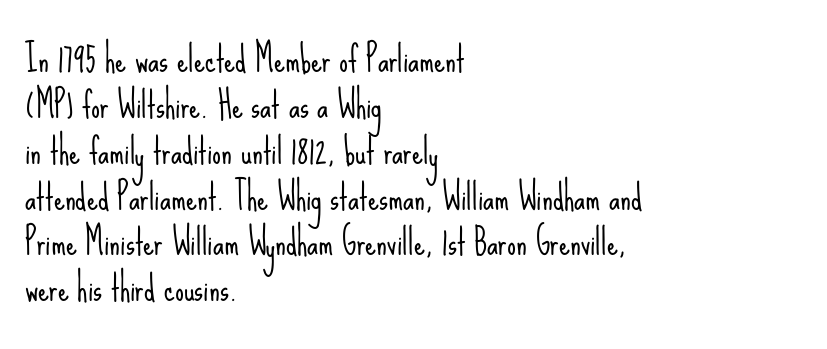
The image shows 35 px light, condensed sans-serif type, upright; set left-aligned, normal line spacing (1.31x), normal letter spacing, not underlined; low stroke contrast and a small x-height.
